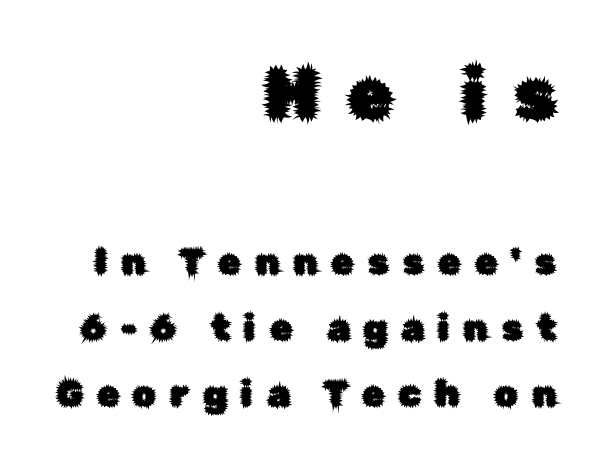
Honestly, there is no underline to notice here at all. The type sits square on the baseline with zero lean. These lines are rendered in a variable-pitch font. Observe the wide spacing: letters keep a clear distance from each other. Is this a sans? Yes — the strokes have no serifs.
